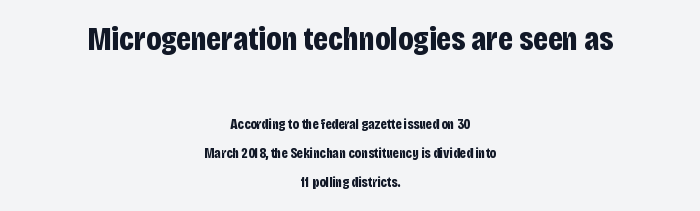
Q: Is the text bold? A: Yes.
Q: Is the text italic (slanted)? A: No, it is upright.
Q: Is the typeface a serif or a sans-serif typeface? A: Sans-serif.
Q: Is the text underlined? A: No.
Q: How is the paragraph aligned? A: Centered.
Q: Is the spacing between letters normal or unusually wide? A: Normal.
Q: Is the spacing between lines tight, normal or loose? A: Loose.
Q: Which block of text is set in a larger size, the first (top) or the second (bottom)? A: The first (top) one.
Q: Width (condensed, normal, or wide)? A: Condensed.
Q: Stroke contrast? A: Low.
Q: x-height? A: Large.
Q: Monospaced? A: No.
